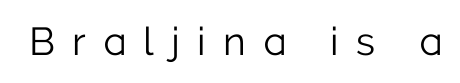
{"serif": "no", "italic": "no", "bold": "no", "weight": "light", "width": "normal", "stroke_contrast": "low", "x_height": "medium", "monospaced": "no", "underline": "no", "letter_spacing": "wide", "letter_spacing_em": 0.45, "glyph_px": 39}
